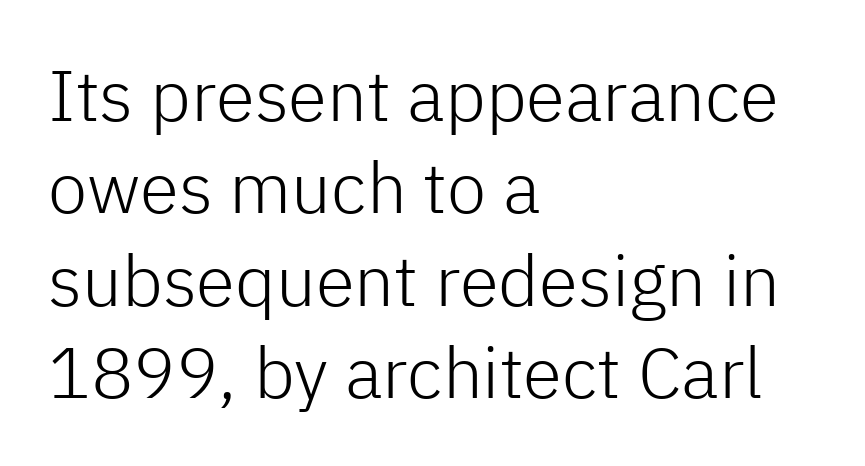
The image shows 71 px light sans-serif type, upright; set left-aligned, normal line spacing (1.3x), normal letter spacing, not underlined; low stroke contrast and a medium x-height.
